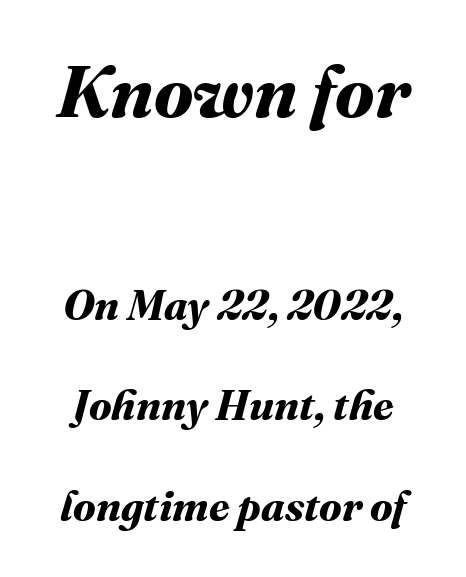
This is heavy type, rendered in bold. Honestly, the letter spacing is just normal — you wouldn't notice it. You get the large type first, then a drop to smaller type. Spacing verdict: proportional, widths tailored to each character. Underlining? Definitely not there.
